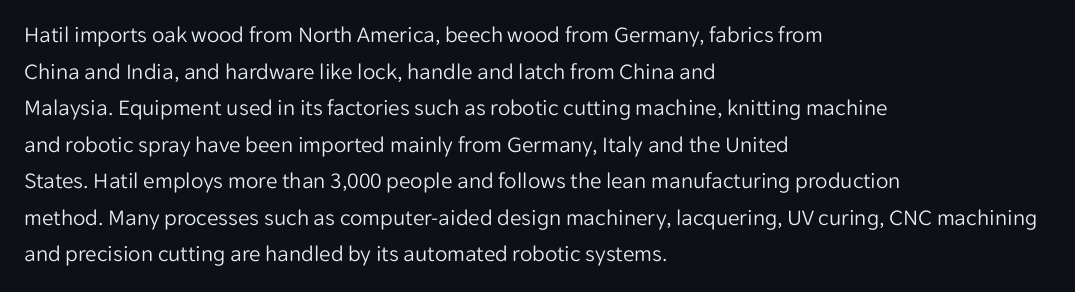
Q: Is the text bold? A: No.
Q: Is the text italic (slanted)? A: No, it is upright.
Q: Is the text underlined? A: No.
Q: How is the paragraph aligned? A: Left-aligned.
Q: Is the spacing between letters normal or unusually wide? A: Normal.
Q: Is the spacing between lines tight, normal or loose? A: Normal.
